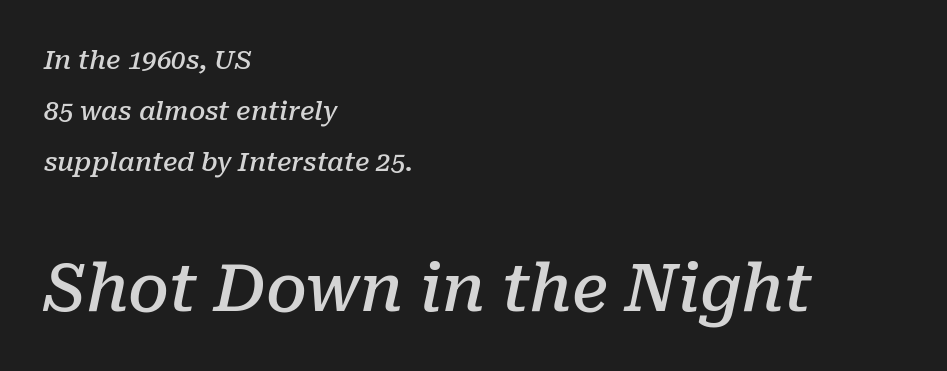
The image shows 65 px semibold serif type, italic (leaning right); set left-aligned, loose line spacing (1.97x), normal letter spacing, not underlined; the second (bottom) block is 2.5x larger; low stroke contrast and a medium x-height.
